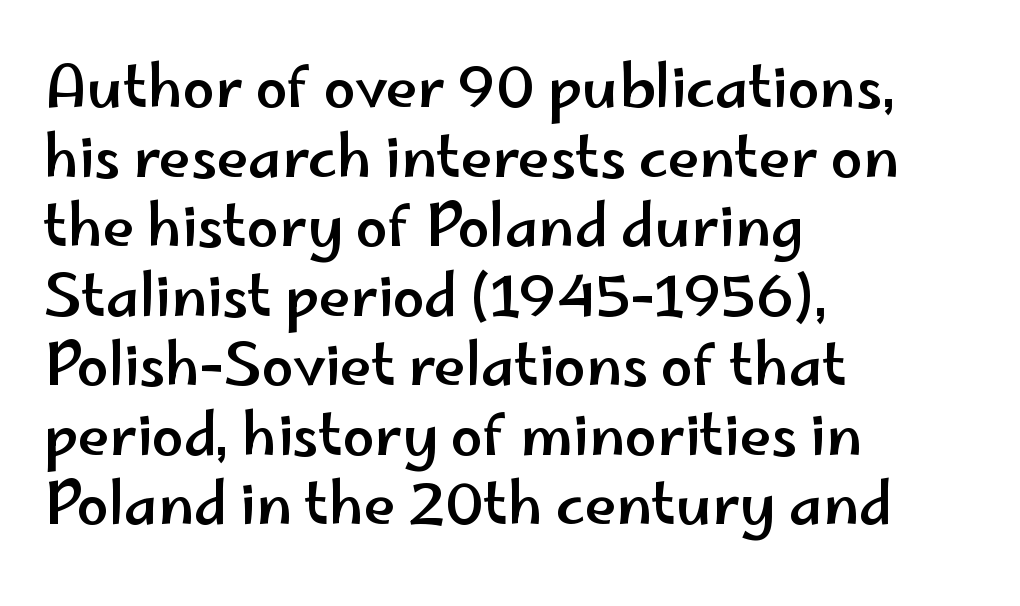
Q: Is the text italic (slanted)? A: No, it is upright.
Q: Is the typeface a serif or a sans-serif typeface? A: Sans-serif.
Q: Is the text underlined? A: No.
Q: How is the paragraph aligned? A: Left-aligned.
Q: Is the spacing between letters normal or unusually wide? A: Normal.
Q: Width (condensed, normal, or wide)? A: Wide.
Q: Stroke contrast? A: Low.
Q: x-height? A: Small.
Q: Monospaced? A: No.
